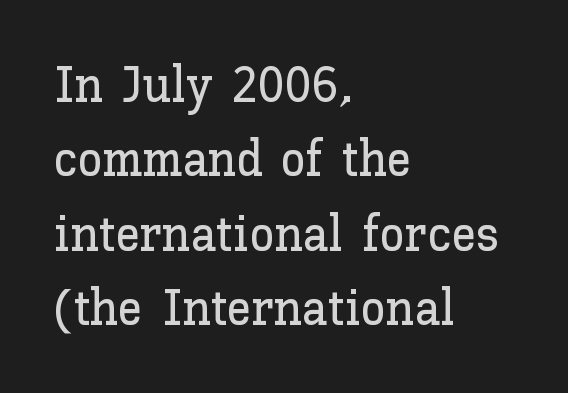
{"italic": "no", "width": "normal", "stroke_contrast": "low", "x_height": "medium", "monospaced": "no", "underline": "no", "align": "left", "line_spacing": "normal", "line_spacing_ratio": 1.49, "letter_spacing": "normal", "letter_spacing_em": 0.0, "glyph_px": 50}
